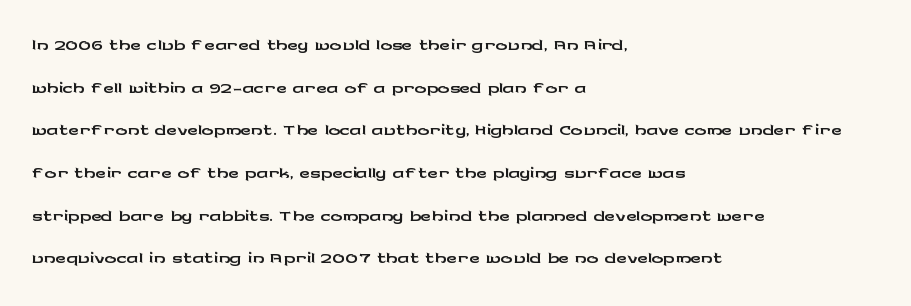
{"serif": "no", "italic": "no", "width": "wide", "stroke_contrast": "low", "x_height": "medium", "monospaced": "no", "underline": "no", "align": "left", "line_spacing": "normal", "line_spacing_ratio": 1.47, "letter_spacing": "normal", "letter_spacing_em": 0.0, "glyph_px": 29}
